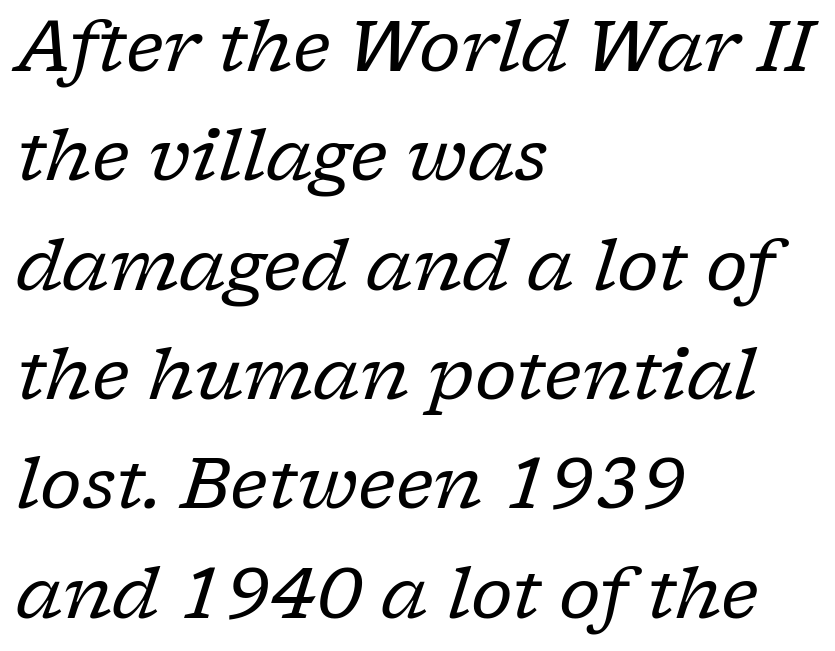
The string is rendered with underlining switched off. The face used here is seriffed, in the tradition of book romans. Think standard paragraph weight, or any step lighter than that. Spacing verdict: proportional, widths tailored to each character. The space between consecutive lines is moderate.
